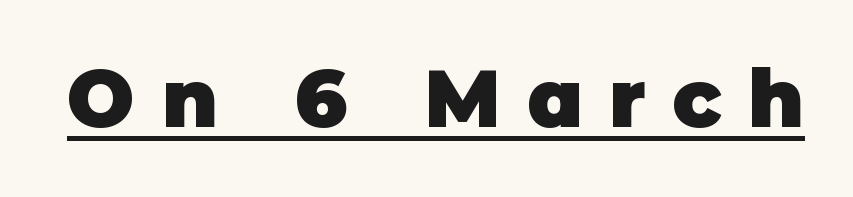
The image shows 80 px heavy sans-serif type, upright; set unusually wide letter spacing (+0.33 em), underlined; low stroke contrast and a large x-height.
